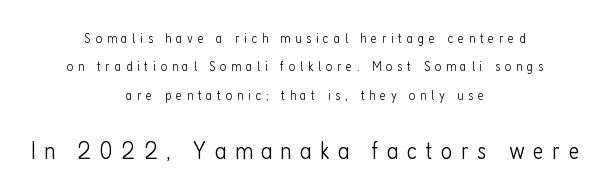
The passage shown begins with its smaller block and ends with its larger one. The vertical gap from one line to the next is large. The passage shown is not bold in any degree. A centered setting, common on invitations and titles, is used for this passage.
